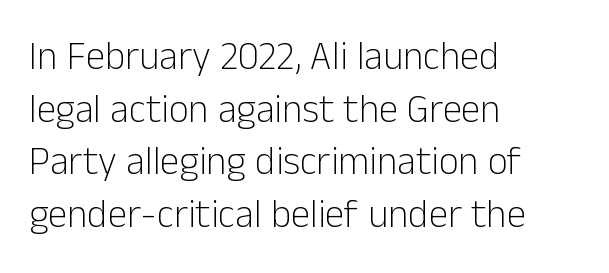
{"serif": "no", "italic": "no", "bold": "no", "weight": "light", "width": "normal", "stroke_contrast": "low", "x_height": "medium", "monospaced": "no", "underline": "no", "align": "left", "line_spacing": "normal", "line_spacing_ratio": 1.35, "letter_spacing": "normal", "letter_spacing_em": 0.0, "glyph_px": 39}
